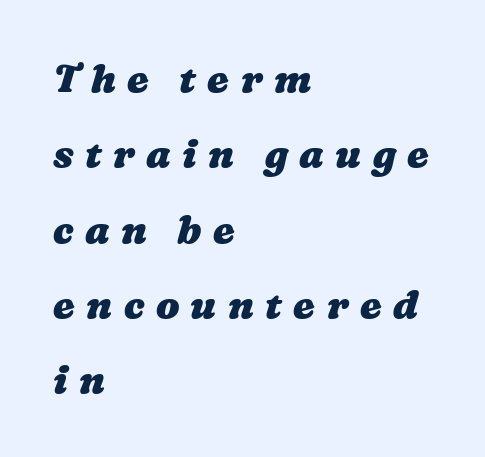
The image shows 39 px heavy, wide type; set left-aligned, loose line spacing (1.93x), unusually wide letter spacing (+0.29 em), not underlined; medium stroke contrast and a medium x-height.
